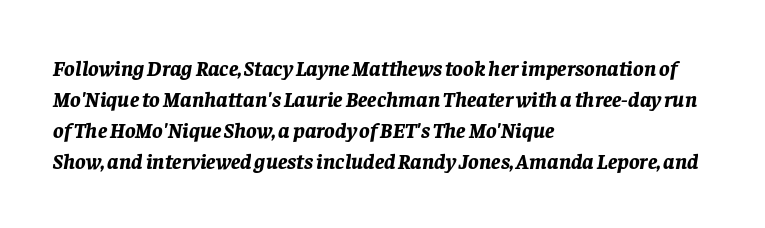
The image shows 22 px bold type, italic (leaning right); set left-aligned, normal line spacing (1.41x), normal letter spacing, not underlined.
